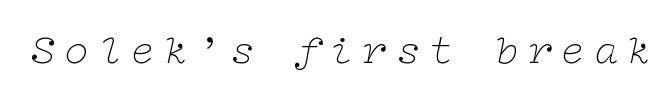
The image shows 43 px thin, wide serif type, italic (leaning right); set not underlined; low stroke contrast and a medium x-height.
